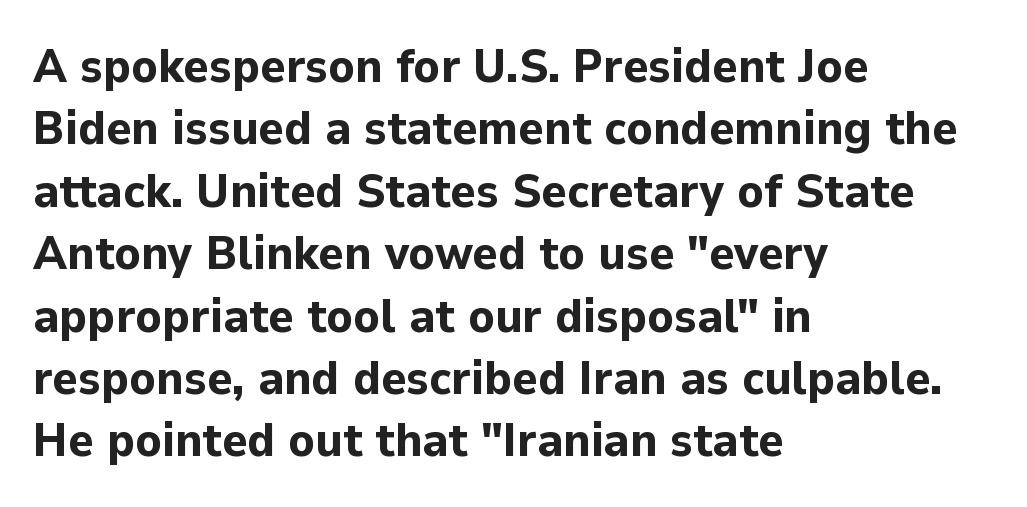
Q: Is the text bold? A: Yes.
Q: Is the text italic (slanted)? A: No, it is upright.
Q: Is the typeface a serif or a sans-serif typeface? A: Sans-serif.
Q: Is the text underlined? A: No.
Q: How is the paragraph aligned? A: Left-aligned.
Q: Is the spacing between letters normal or unusually wide? A: Normal.
Q: Is the spacing between lines tight, normal or loose? A: Normal.
Q: Width (condensed, normal, or wide)? A: Normal.
Q: Stroke contrast? A: Low.
Q: x-height? A: Medium.
Q: Monospaced? A: No.
